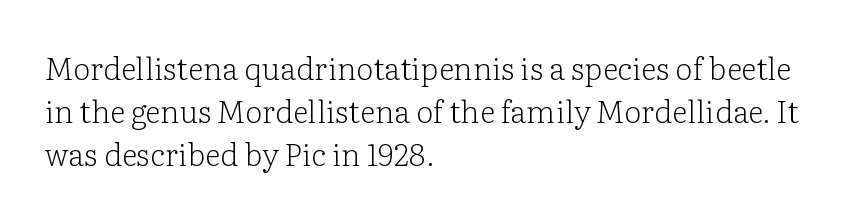
Q: Is the text bold? A: No.
Q: Is the text italic (slanted)? A: No, it is upright.
Q: Is the typeface a serif or a sans-serif typeface? A: Serif.
Q: Is the text underlined? A: No.
Q: How is the paragraph aligned? A: Left-aligned.
Q: Is the spacing between letters normal or unusually wide? A: Normal.
Q: Is the spacing between lines tight, normal or loose? A: Normal.
Q: Width (condensed, normal, or wide)? A: Normal.
Q: Stroke contrast? A: Low.
Q: x-height? A: Medium.
Q: Monospaced? A: No.
